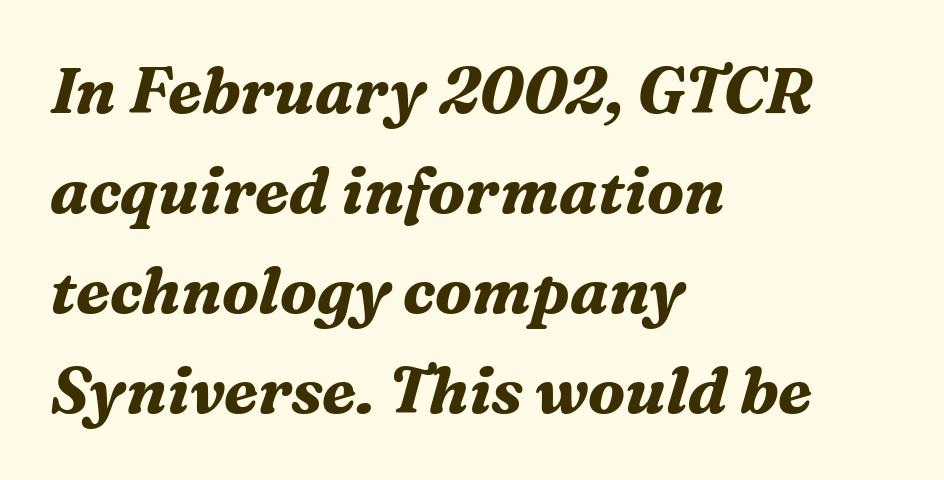
Q: Is the text bold? A: Yes.
Q: Is the text italic (slanted)? A: Yes, it leans right by about 16 degrees.
Q: Is the typeface a serif or a sans-serif typeface? A: Serif.
Q: Is the text underlined? A: No.
Q: How is the paragraph aligned? A: Left-aligned.
Q: Is the spacing between letters normal or unusually wide? A: Normal.
Q: Is the spacing between lines tight, normal or loose? A: Normal.
Q: Width (condensed, normal, or wide)? A: Normal.
Q: Stroke contrast? A: Medium.
Q: x-height? A: Medium.
Q: Monospaced? A: No.
